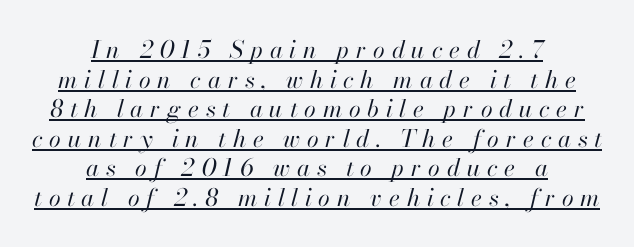
{"italic": "yes", "lean": "right", "slant_degrees": 13, "bold": "no", "underline": "yes", "align": "center", "line_spacing_ratio": 1.23, "letter_spacing": "wide", "letter_spacing_em": 0.28, "glyph_px": 24}
